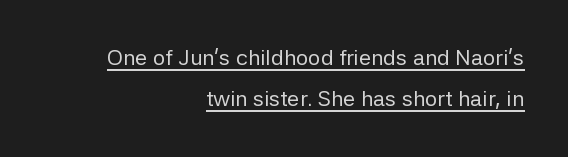
The image shows 22 px text type, upright; set right-aligned, line spacing 1.87x, normal letter spacing, underlined.
